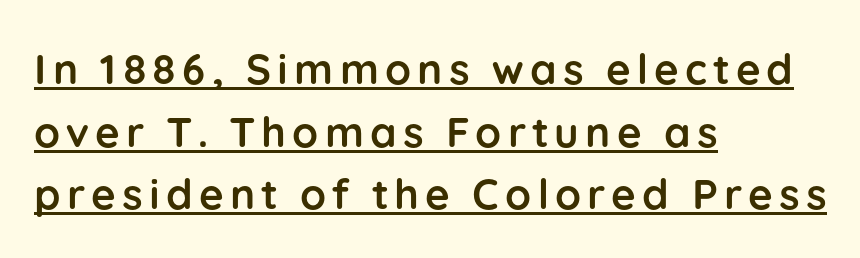
{"serif": "no", "italic": "no", "bold": "yes", "weight": "semibold", "width": "normal", "stroke_contrast": "low", "x_height": "medium", "monospaced": "no", "underline": "yes", "align": "left", "line_spacing": "normal", "line_spacing_ratio": 1.49, "glyph_px": 42}
